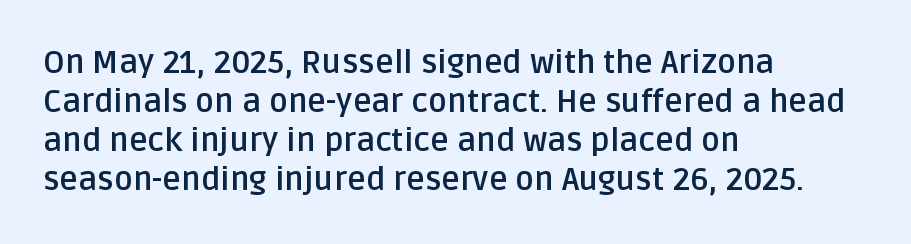
{"serif": "no", "italic": "no", "bold": "yes", "weight": "semibold", "width": "normal", "stroke_contrast": "low", "x_height": "large", "monospaced": "no", "underline": "no", "align": "left", "line_spacing_ratio": 1.22, "letter_spacing": "normal", "letter_spacing_em": 0.0, "glyph_px": 32}
